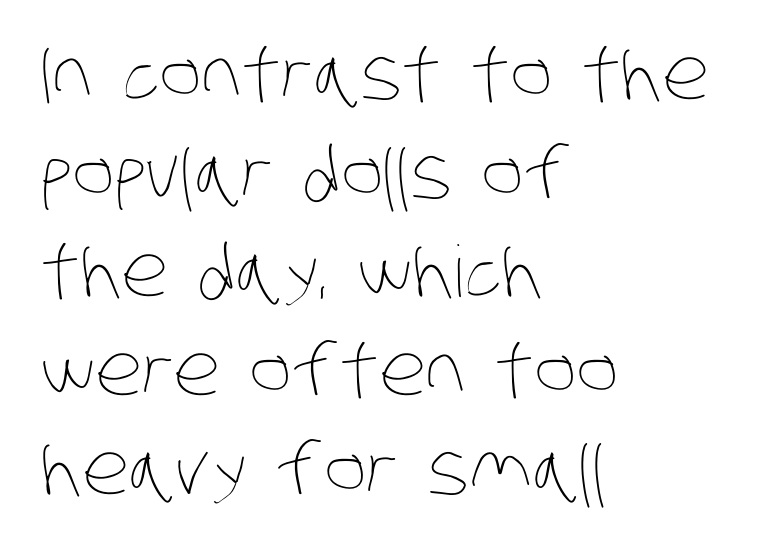
{"bold": "no", "weight": "thin", "width": "condensed", "stroke_contrast": "low", "x_height": "large", "monospaced": "no", "underline": "no", "align": "left", "line_spacing": "normal", "line_spacing_ratio": 1.39, "letter_spacing": "normal", "letter_spacing_em": 0.0, "glyph_px": 71}
